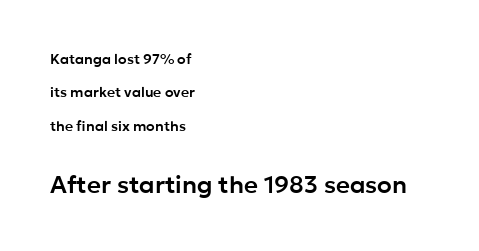
The image shows 24 px text type, upright; set left-aligned, loose line spacing (2.38x), normal letter spacing, not underlined; the second (bottom) block is 1.71x larger.
